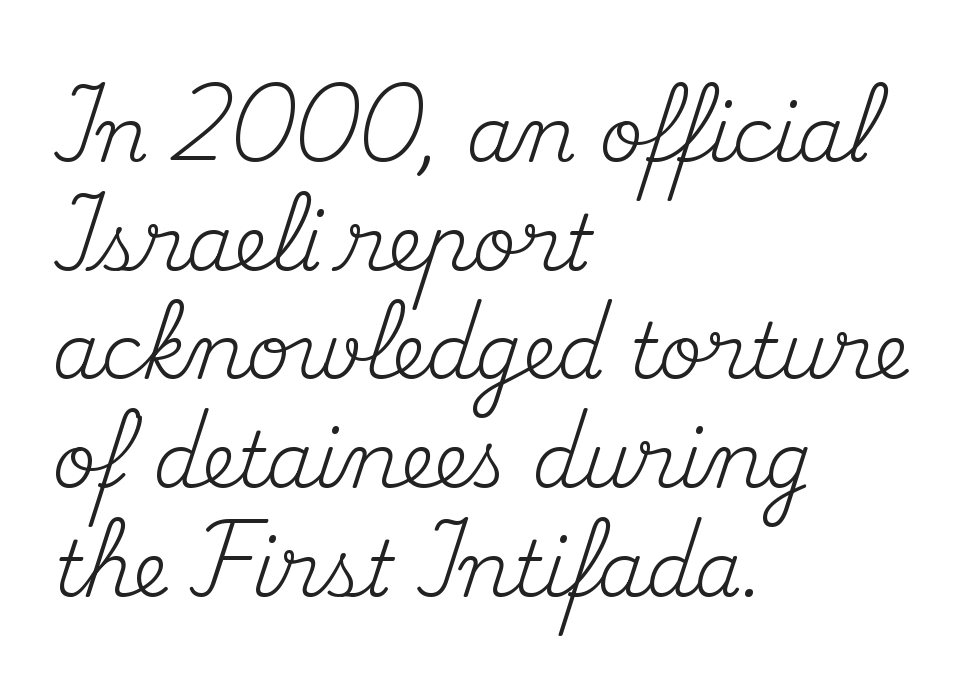
Q: Is the text bold? A: No.
Q: Is the text italic (slanted)? A: Yes.
Q: Is the typeface a serif or a sans-serif typeface? A: Serif.
Q: Is the text underlined? A: No.
Q: How is the paragraph aligned? A: Left-aligned.
Q: Is the spacing between letters normal or unusually wide? A: Normal.
Q: Is the spacing between lines tight, normal or loose? A: Normal.
Q: Width (condensed, normal, or wide)? A: Normal.
Q: Stroke contrast? A: Medium.
Q: x-height? A: Small.
Q: Monospaced? A: No.
